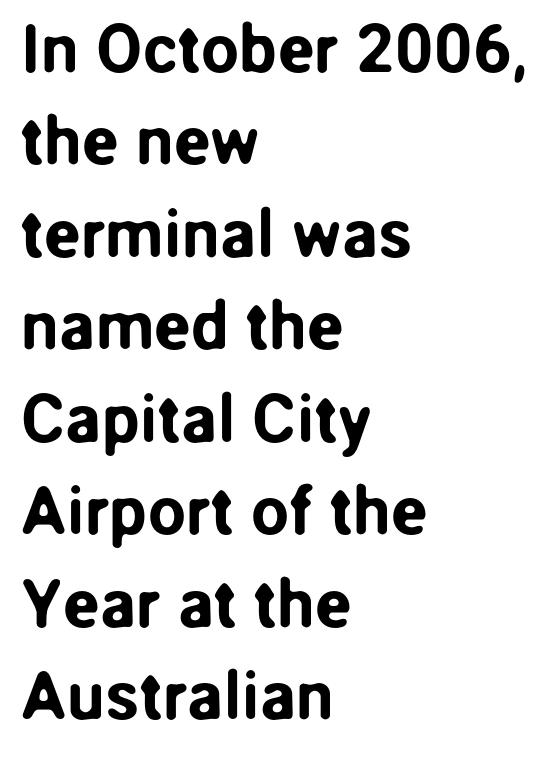
The image shows 68 px sans-serif type, upright; set left-aligned, normal line spacing (1.36x), normal letter spacing, not underlined; low stroke contrast and a medium x-height.
